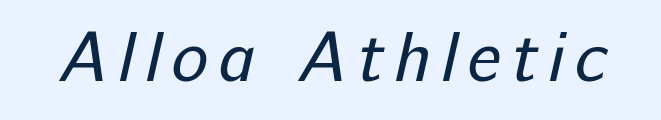
The image shows 69 px regular-weight sans-serif type; set not underlined; low stroke contrast and a medium x-height.
